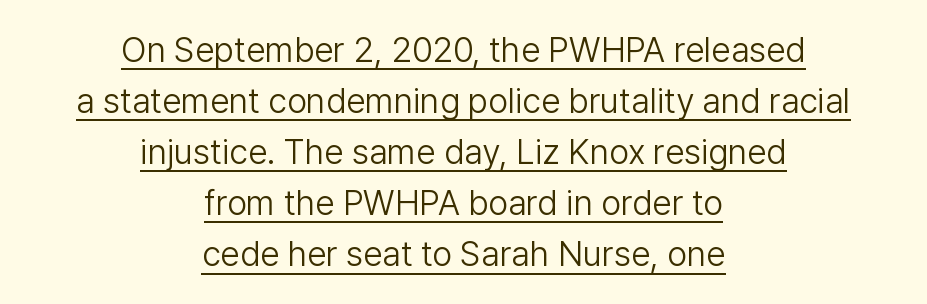
Q: Is the text bold? A: No.
Q: Is the text italic (slanted)? A: No, it is upright.
Q: Is the typeface a serif or a sans-serif typeface? A: Sans-serif.
Q: Is the text underlined? A: Yes.
Q: How is the paragraph aligned? A: Centered.
Q: Is the spacing between letters normal or unusually wide? A: Normal.
Q: Is the spacing between lines tight, normal or loose? A: Normal.
Q: Width (condensed, normal, or wide)? A: Normal.
Q: Stroke contrast? A: Low.
Q: x-height? A: Medium.
Q: Monospaced? A: No.
